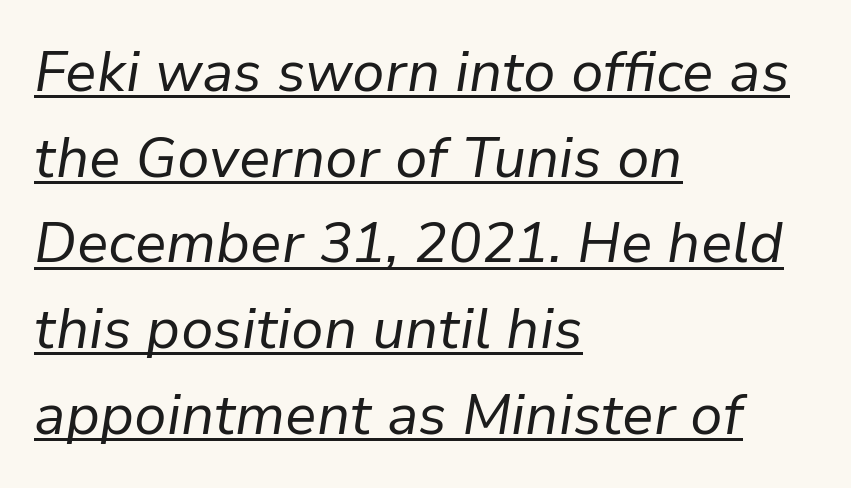
The image shows 56 px regular-weight type, italic (leaning right); set left-aligned, normal line spacing (1.53x), normal letter spacing, underlined; low stroke contrast and a medium x-height.
